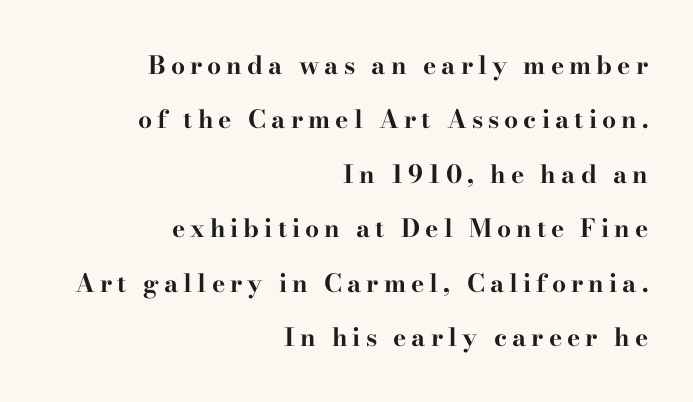
{"italic": "no", "bold": "yes", "underline": "no", "align": "right", "line_spacing": "loose", "line_spacing_ratio": 2.18, "letter_spacing": "wide", "letter_spacing_em": 0.2, "glyph_px": 25}
